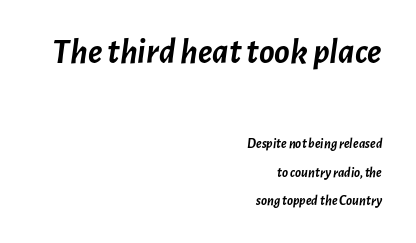
{"italic": "yes", "lean": "right", "slant_degrees": 7, "bold": "yes", "weight": "semibold", "width": "normal", "stroke_contrast": "low", "x_height": "medium", "monospaced": "no", "underline": "no", "align": "right", "line_spacing": "loose", "line_spacing_ratio": 2.04, "letter_spacing": "normal", "letter_spacing_em": 0.0, "larger_block": "first", "size_ratio": 2.57, "glyph_px": 36}
